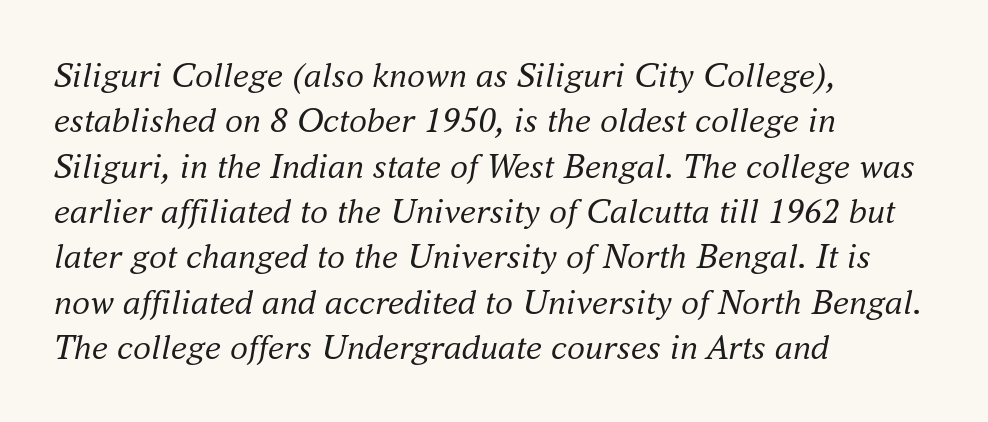
Is the stroke heavy? The answer is a plain regular-or-lighter. The baseline area is clear. Line spacing here is normal. A classic flush-left, rag-right setting is used for this passage. Typographically, this falls in the serif category. These lines are rendered in a variable-pitch font.
